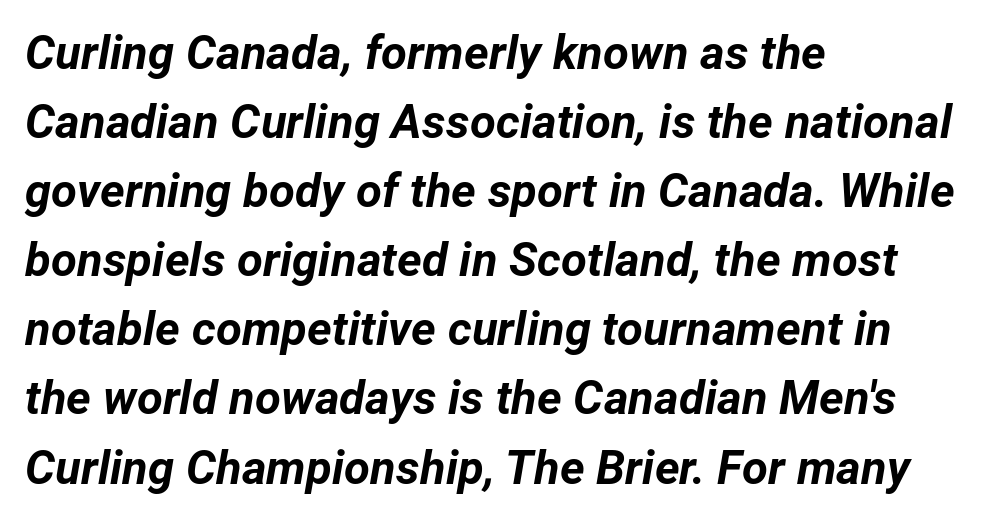
Q: Is the text bold? A: Yes.
Q: Is the text italic (slanted)? A: Yes, it leans right by about 12 degrees.
Q: Is the text underlined? A: No.
Q: How is the paragraph aligned? A: Left-aligned.
Q: Is the spacing between letters normal or unusually wide? A: Normal.
Q: Is the spacing between lines tight, normal or loose? A: Normal.
Q: Width (condensed, normal, or wide)? A: Normal.
Q: Stroke contrast? A: Low.
Q: x-height? A: Medium.
Q: Monospaced? A: No.
